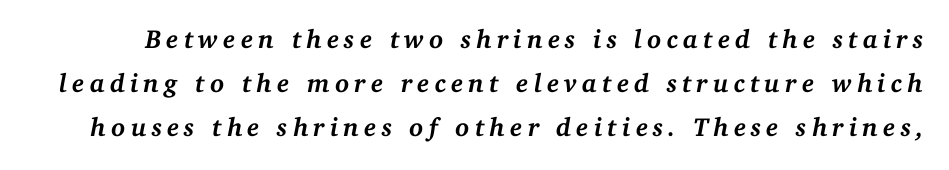
{"italic": "yes", "lean": "right", "slant_degrees": 11, "bold": "yes", "underline": "no", "line_spacing": "normal", "line_spacing_ratio": 1.7, "glyph_px": 26}
